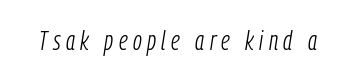
The image shows 27 px text type, italic (leaning right); set unusually wide letter spacing (+0.2 em), not underlined.
